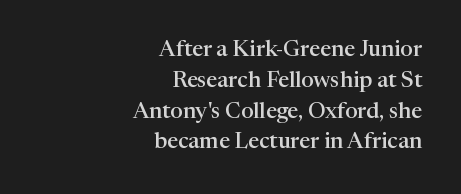
The image shows 22 px text type, upright; set right-aligned, normal line spacing (1.4x), normal letter spacing, not underlined.
